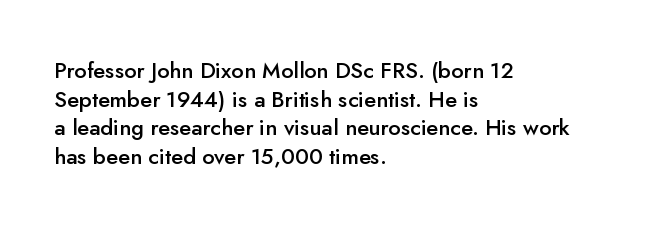
Between one letter and the next there's only the usual sliver of space. Firm but not heavy-handed strokes: this text is semibold. No italicization has been applied; the sample stays upright. Each line starts at the same left margin while the right side varies. Notice how descenders clear the ascenders below comfortably — that's standard leading.
